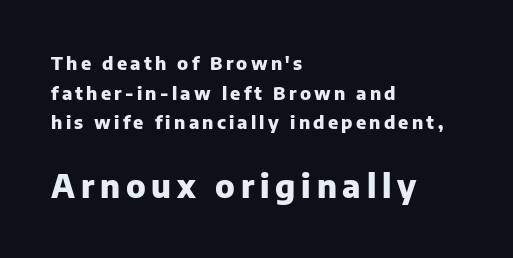
Notice how descenders clear the ascenders below comfortably — that's standard leading. Typographically, this falls in the sans-serif category. This rendering uses left alignment, leaving the right contour irregular. Is this a fixed-width face? No — the glyphs have proportional, varying widths. Nope, not italic — everything's standing straight. Block two is the big one; block one sits smaller above it.
